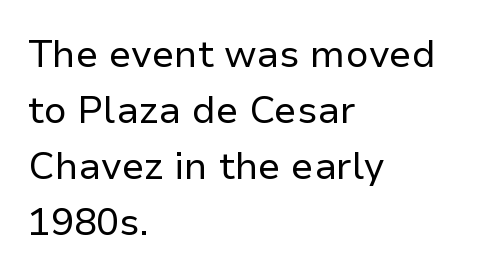
The image shows 38 px regular-weight sans-serif type, upright; set left-aligned, normal line spacing (1.47x), normal letter spacing, not underlined; low stroke contrast and a medium x-height.
